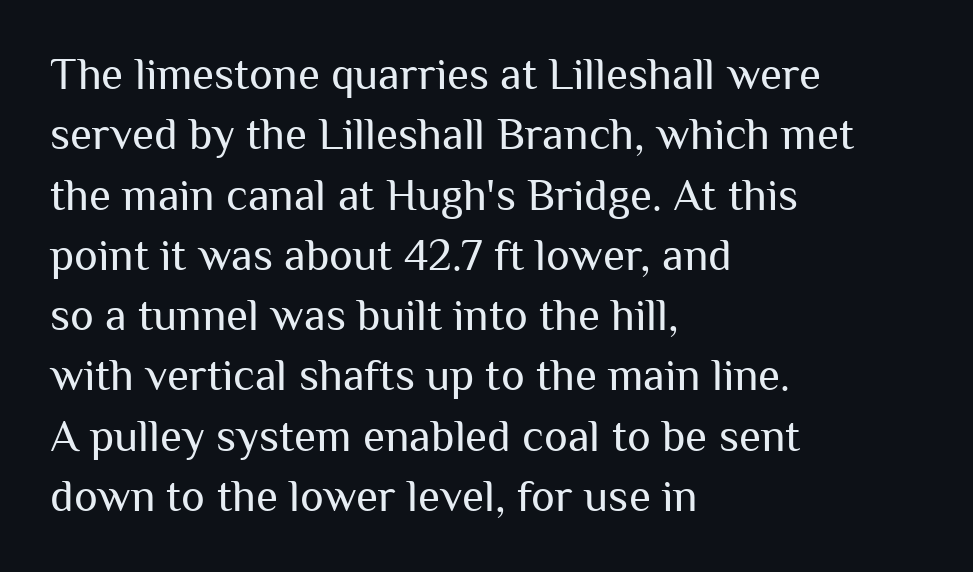
The image shows 45 px regular-weight sans-serif type, upright; set left-aligned, normal line spacing (1.34x), normal letter spacing, not underlined; medium stroke contrast and a medium x-height.
